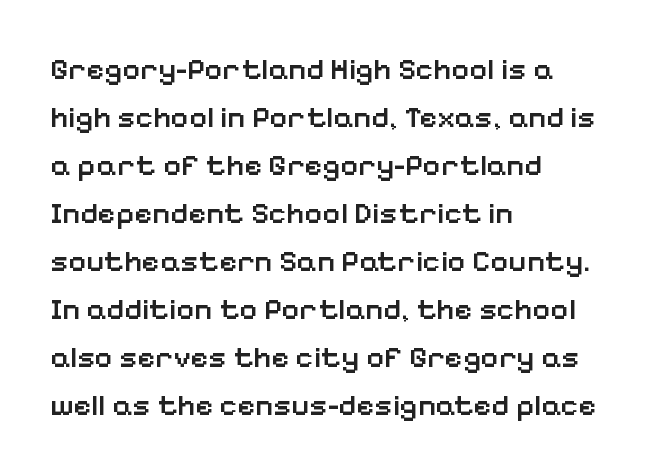
The face used here is proportionally spaced, like ordinary book or web type. Regarding leading, the lines here are spaced in the standard way. Heft: intermediate — a semibold. Does the copy run flush right? No — it runs flush left.
